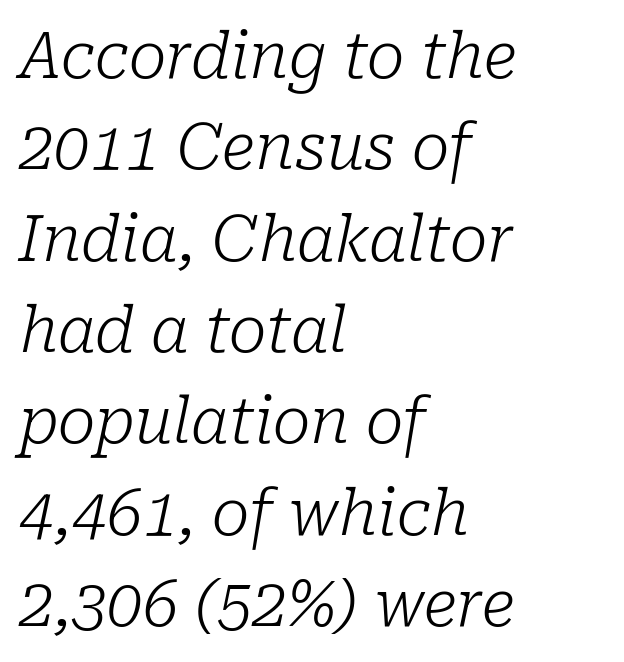
Q: Is the text bold? A: No.
Q: Is the text italic (slanted)? A: Yes, it leans right by about 10 degrees.
Q: Is the typeface a serif or a sans-serif typeface? A: Serif.
Q: Is the text underlined? A: No.
Q: How is the paragraph aligned? A: Left-aligned.
Q: Is the spacing between letters normal or unusually wide? A: Normal.
Q: Is the spacing between lines tight, normal or loose? A: Normal.
Q: Width (condensed, normal, or wide)? A: Normal.
Q: Stroke contrast? A: Low.
Q: x-height? A: Medium.
Q: Monospaced? A: No.
